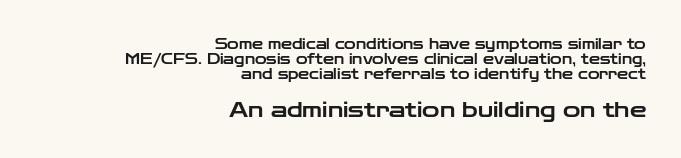
{"italic": "no", "underline": "no", "align": "right", "line_spacing": "tight", "line_spacing_ratio": 1.07, "letter_spacing": "normal", "letter_spacing_em": 0.0, "larger_block": "second", "size_ratio": 1.5, "glyph_px": 21}
